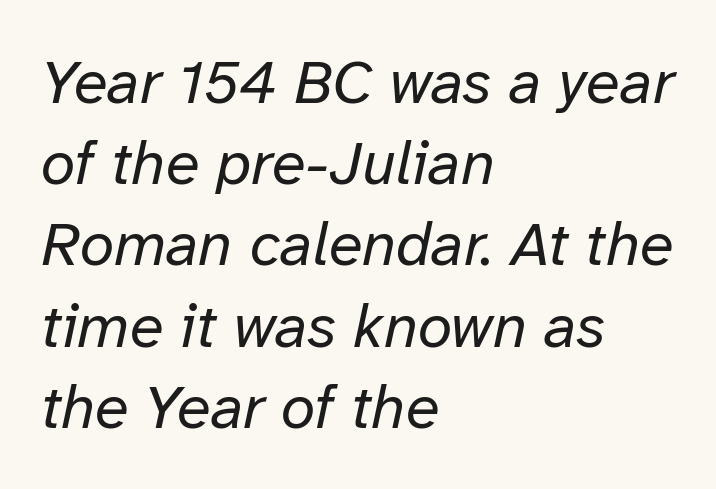
Q: Is the text bold? A: No.
Q: Is the text italic (slanted)? A: Yes, it leans right by about 12 degrees.
Q: Is the text underlined? A: No.
Q: How is the paragraph aligned? A: Left-aligned.
Q: Is the spacing between letters normal or unusually wide? A: Normal.
Q: Is the spacing between lines tight, normal or loose? A: Normal.
Q: Width (condensed, normal, or wide)? A: Normal.
Q: Stroke contrast? A: Low.
Q: x-height? A: Medium.
Q: Monospaced? A: No.
